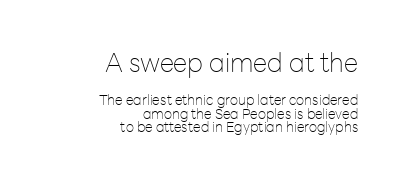
These lines are set flush right with a ragged left edge. Summary of vertical rhythm: compact, with narrow interline spacing. Glyph-to-glyph distance matches everyday printed text. Quick note: underline off. Counters stay open thanks to moderate or lighter strokes. Every character sits straight up, as roman type does.
